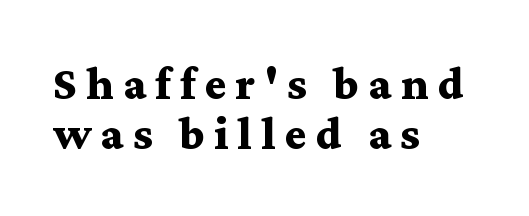
The image shows 47 px bold, wide serif type, upright; set left-aligned, tight line spacing (1.06x), not underlined; medium stroke contrast and a medium x-height.
